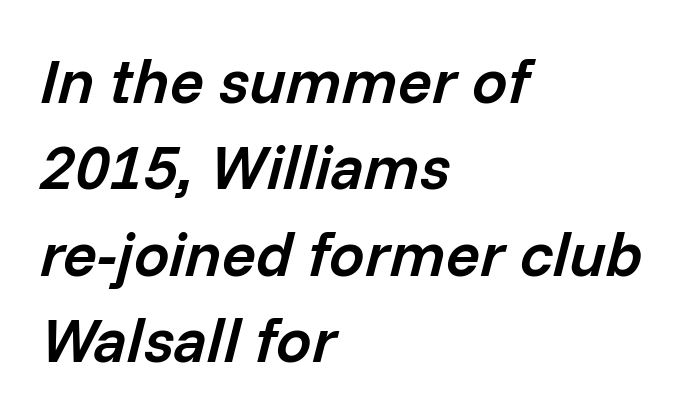
The image shows 63 px semibold type, italic (leaning right); set left-aligned, normal line spacing (1.37x), normal letter spacing, not underlined; low stroke contrast and a medium x-height.
